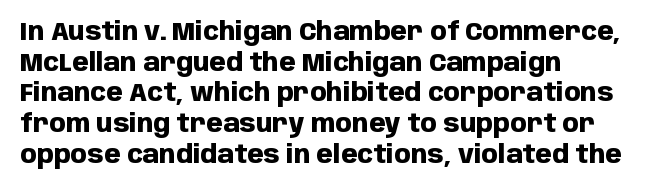
Summary of weight: heavy, a full bold. Tracking value appears to be zero — textbook default spacing. No italicization has been applied; the sample stays upright. The words here are not underlined. A normal amount of white space separates one row of letters from the next.
